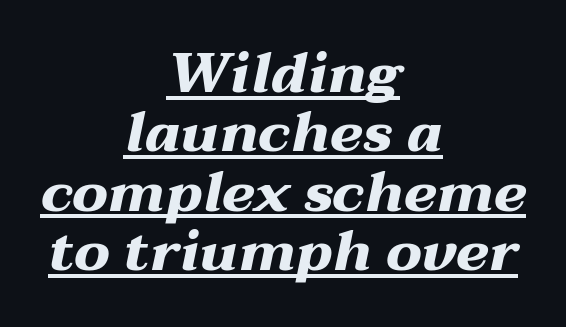
The image shows 56 px heavy, wide type, italic (leaning right); set centered, tight line spacing (1.06x), normal letter spacing, underlined; medium stroke contrast and a medium x-height.
